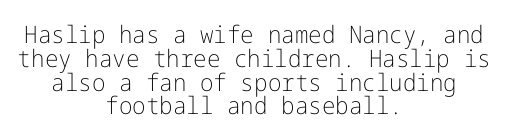
Q: Is the text bold? A: No.
Q: Is the text italic (slanted)? A: No, it is upright.
Q: Is the text underlined? A: No.
Q: How is the paragraph aligned? A: Centered.
Q: Is the spacing between letters normal or unusually wide? A: Normal.
Q: Is the spacing between lines tight, normal or loose? A: Tight.
